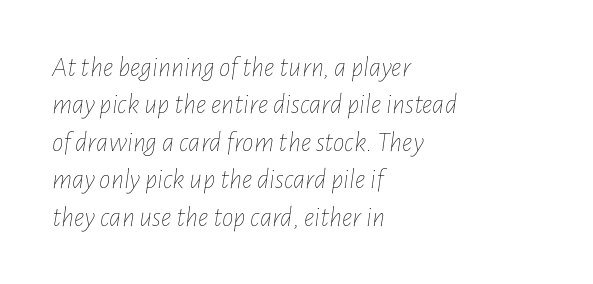
The axis of the letterforms is tilted away from vertical. Weight: in the light-to-regular range. Compared with typical body copy, the letter spacing here is the same. The line-height multiplier appears to be the usual default. This rendering uses left alignment, leaving the right contour irregular. Note the varied advance widths — an 'i' is clearly narrower than an 'm'.
